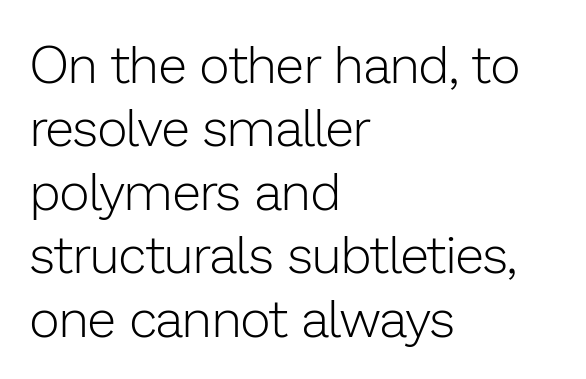
Is this a fixed-width face? No — the glyphs have proportional, varying widths. When letters stand straight like this, we call the style roman or upright. The face used here is rendered with its standard letterfit. The area under the type is left untouched. The characters display no serif detailing; their extremities are plain. Stem width sits at or under what a default text font uses.
